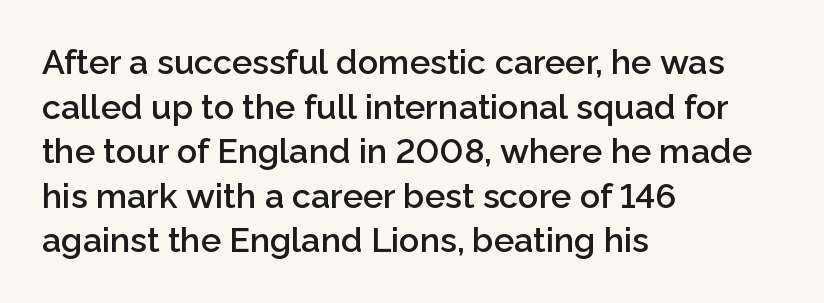
The image shows 34 px semibold sans-serif type, upright; set left-aligned, normal line spacing (1.31x), normal letter spacing, not underlined; low stroke contrast and a medium x-height.
